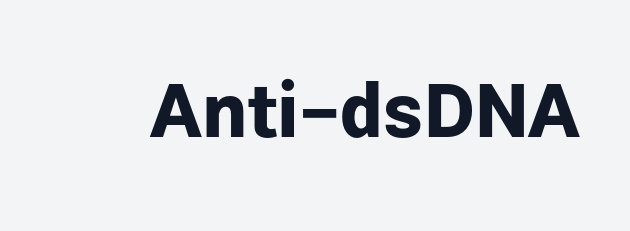
The image shows 74 px bold sans-serif type, upright; set normal letter spacing, not underlined; low stroke contrast and a medium x-height.
